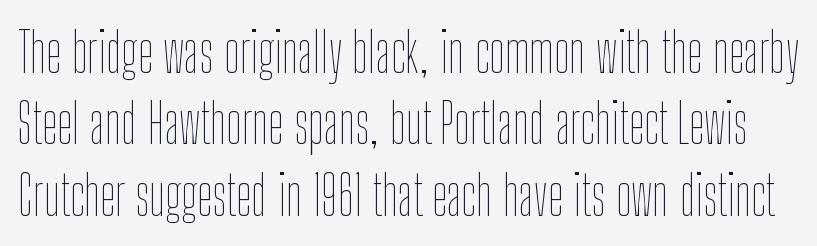
Q: Is the text bold? A: No.
Q: Is the text italic (slanted)? A: No, it is upright.
Q: Is the text underlined? A: No.
Q: Is the spacing between letters normal or unusually wide? A: Normal.
Q: Is the spacing between lines tight, normal or loose? A: Normal.
Q: Width (condensed, normal, or wide)? A: Condensed.
Q: Stroke contrast? A: Low.
Q: x-height? A: Medium.
Q: Monospaced? A: No.
